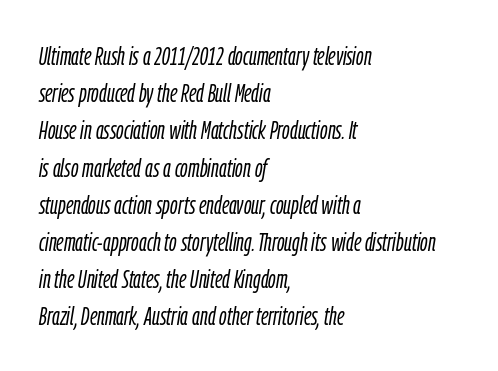
{"italic": "yes", "lean": "right", "slant_degrees": 9, "bold": "no", "underline": "no", "align": "left", "line_spacing": "normal", "line_spacing_ratio": 1.43, "letter_spacing": "normal", "letter_spacing_em": 0.0, "glyph_px": 26}
